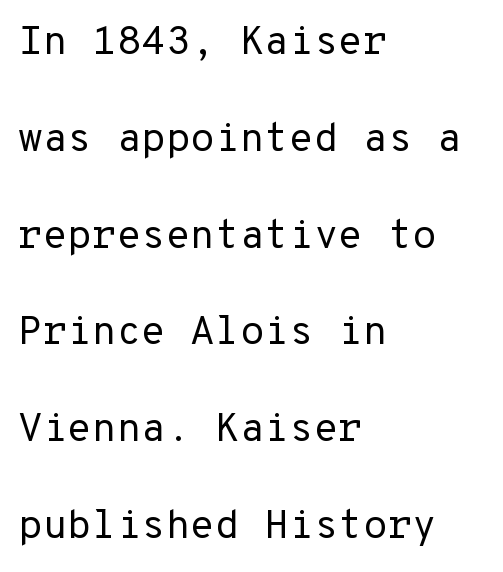
Nothing sits at the stroke ends, so this counts as sans-serif. The type is set solid horizontally, with unmodified tracking. The foot of each line stays bare and open. This sample is left-justified, so line endings fall wherever the words run out.
